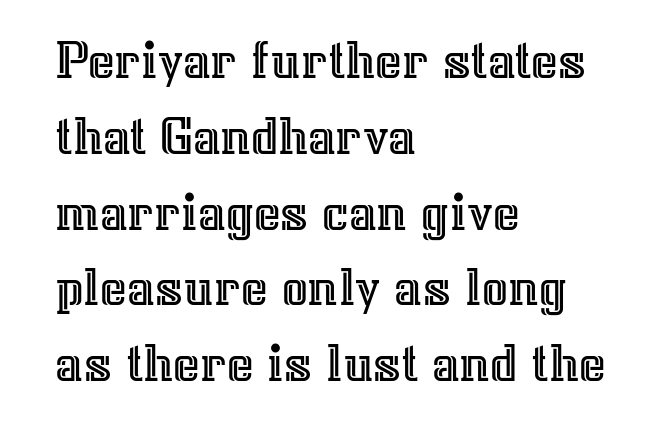
{"italic": "no", "width": "normal", "x_height": "medium", "monospaced": "no", "underline": "no", "align": "left", "line_spacing": "normal", "line_spacing_ratio": 1.33, "letter_spacing": "normal", "letter_spacing_em": 0.0, "glyph_px": 57}
